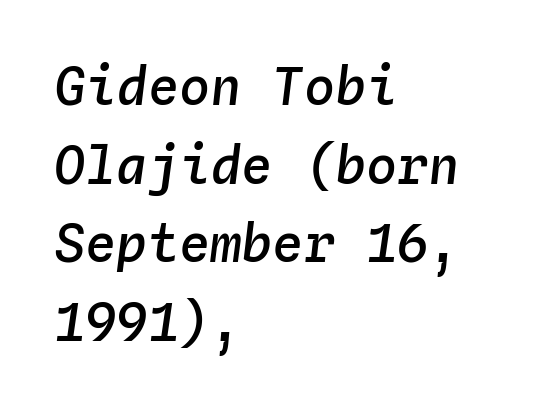
Q: Is the text bold? A: Semi-bold.
Q: Is the text italic (slanted)? A: Yes, it leans right by about 4 degrees.
Q: Is the text underlined? A: No.
Q: How is the paragraph aligned? A: Left-aligned.
Q: Is the spacing between letters normal or unusually wide? A: Normal.
Q: Is the spacing between lines tight, normal or loose? A: Normal.
Q: Width (condensed, normal, or wide)? A: Normal.
Q: Stroke contrast? A: Low.
Q: x-height? A: Medium.
Q: Monospaced? A: Yes.
